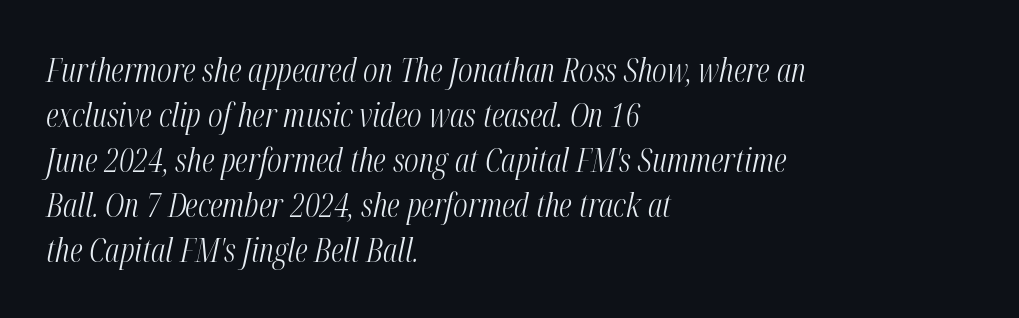
{"italic": "yes", "lean": "right", "slant_degrees": 12, "bold": "no", "weight": "light", "width": "condensed", "stroke_contrast": "medium", "x_height": "medium", "monospaced": "no", "underline": "no", "align": "left", "line_spacing": "normal", "line_spacing_ratio": 1.36, "letter_spacing": "normal", "letter_spacing_em": 0.0, "glyph_px": 33}
